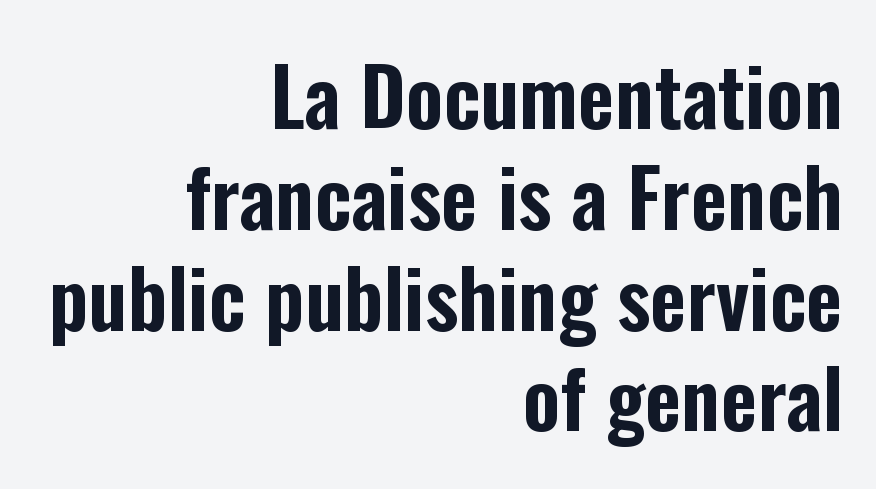
The image shows 80 px condensed sans-serif type, upright; set right-aligned, normal line spacing (1.26x), normal letter spacing, not underlined; low stroke contrast and a medium x-height.
